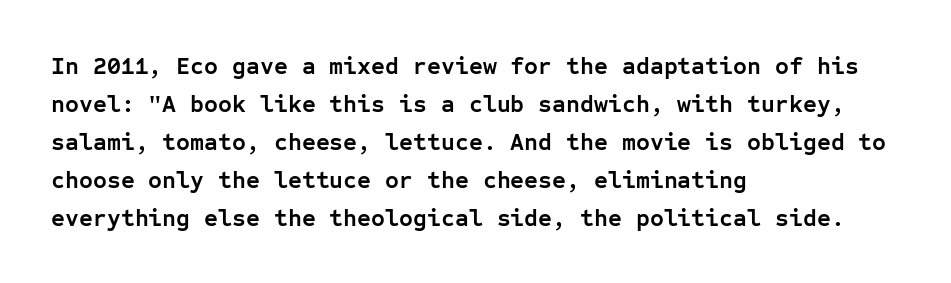
Q: Is the text bold? A: Yes.
Q: Is the text italic (slanted)? A: No, it is upright.
Q: Is the text underlined? A: No.
Q: How is the paragraph aligned? A: Left-aligned.
Q: Is the spacing between letters normal or unusually wide? A: Normal.
Q: Is the spacing between lines tight, normal or loose? A: Normal.
